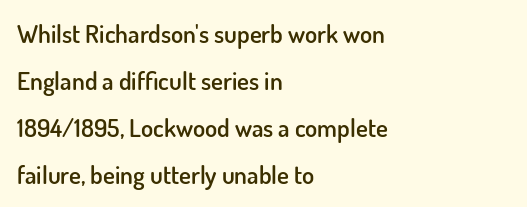
Q: Is the text bold? A: Semi-bold.
Q: Is the text italic (slanted)? A: No, it is upright.
Q: Is the text underlined? A: No.
Q: How is the paragraph aligned? A: Left-aligned.
Q: Is the spacing between letters normal or unusually wide? A: Normal.
